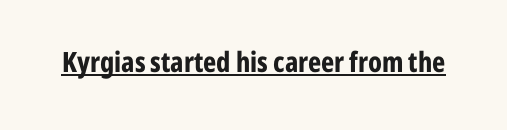
Q: Is the text bold? A: Yes.
Q: Is the text italic (slanted)? A: No, it is upright.
Q: Is the typeface a serif or a sans-serif typeface? A: Sans-serif.
Q: Is the text underlined? A: Yes.
Q: Is the spacing between letters normal or unusually wide? A: Normal.
Q: Width (condensed, normal, or wide)? A: Condensed.
Q: Stroke contrast? A: Low.
Q: x-height? A: Medium.
Q: Monospaced? A: No.
